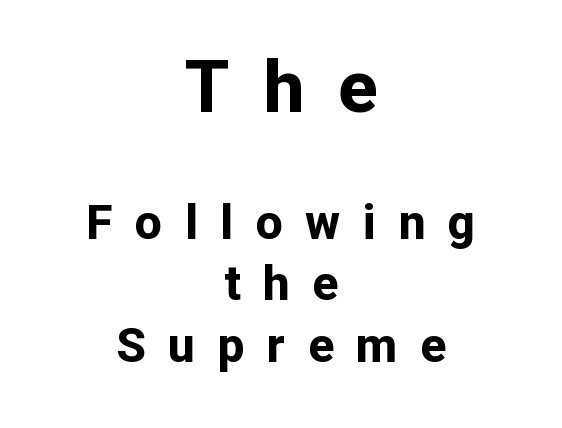
The passage shown is typeset with a sans-serif family. The letters are spread apart with noticeably loose tracking. This rendering uses center alignment, leaving both contours irregular but symmetric. The strip under each line holds only bare page.
